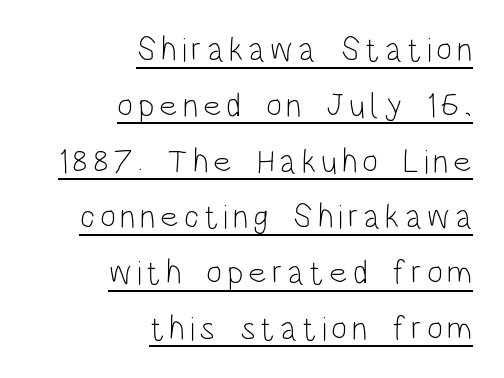
{"serif": "no", "italic": "no", "bold": "no", "weight": "light", "width": "condensed", "stroke_contrast": "low", "x_height": "large", "monospaced": "no", "underline": "yes", "align": "right", "line_spacing": "normal", "line_spacing_ratio": 1.64, "glyph_px": 34}
